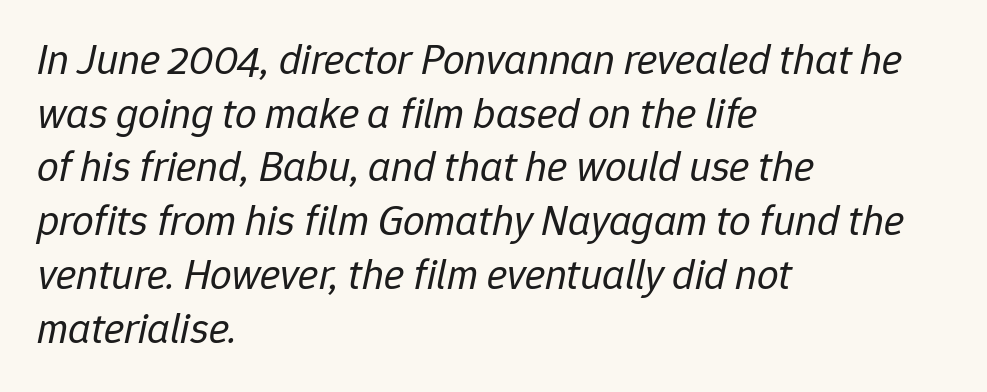
The image shows 43 px regular-weight type, italic (leaning right); set left-aligned, normal line spacing (1.25x), normal letter spacing, not underlined; low stroke contrast and a medium x-height.
